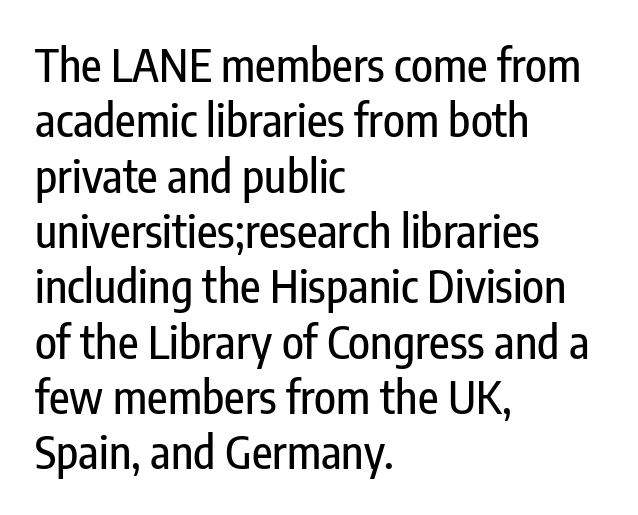
Q: Is the text italic (slanted)? A: No, it is upright.
Q: Is the typeface a serif or a sans-serif typeface? A: Sans-serif.
Q: Is the text underlined? A: No.
Q: How is the paragraph aligned? A: Left-aligned.
Q: Is the spacing between letters normal or unusually wide? A: Normal.
Q: Width (condensed, normal, or wide)? A: Condensed.
Q: Stroke contrast? A: Low.
Q: x-height? A: Medium.
Q: Monospaced? A: No.
